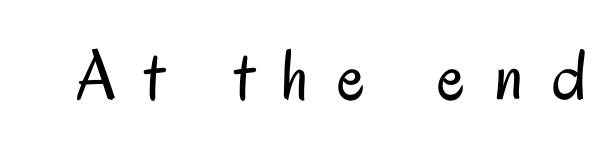
{"serif": "no", "italic": "no", "bold": "no", "weight": "regular", "width": "condensed", "stroke_contrast": "low", "x_height": "small", "monospaced": "no", "underline": "no", "letter_spacing": "wide", "letter_spacing_em": 0.4, "glyph_px": 73}
